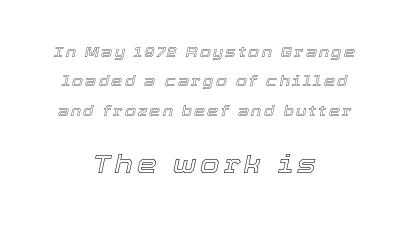
{"italic": "yes", "lean": "right", "slant_degrees": 12, "underline": "no", "align": "center", "line_spacing": "loose", "line_spacing_ratio": 2.1, "larger_block": "second", "size_ratio": 1.79, "glyph_px": 25}
